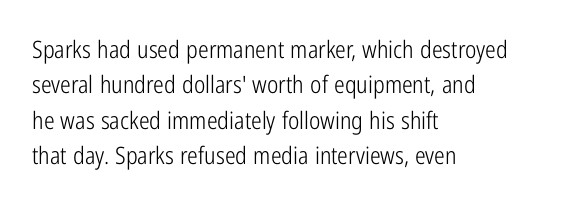
{"italic": "no", "bold": "no", "underline": "no", "align": "left", "line_spacing": "normal", "line_spacing_ratio": 1.47, "letter_spacing": "normal", "letter_spacing_em": 0.0, "glyph_px": 24}
